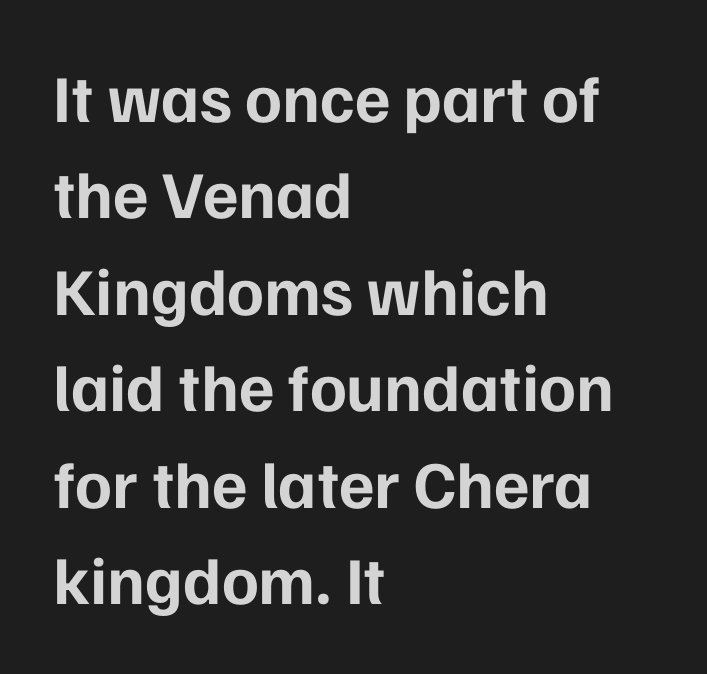
The image shows 67 px bold sans-serif type, upright; set left-aligned, normal line spacing (1.44x), normal letter spacing, not underlined; low stroke contrast and a medium x-height.
